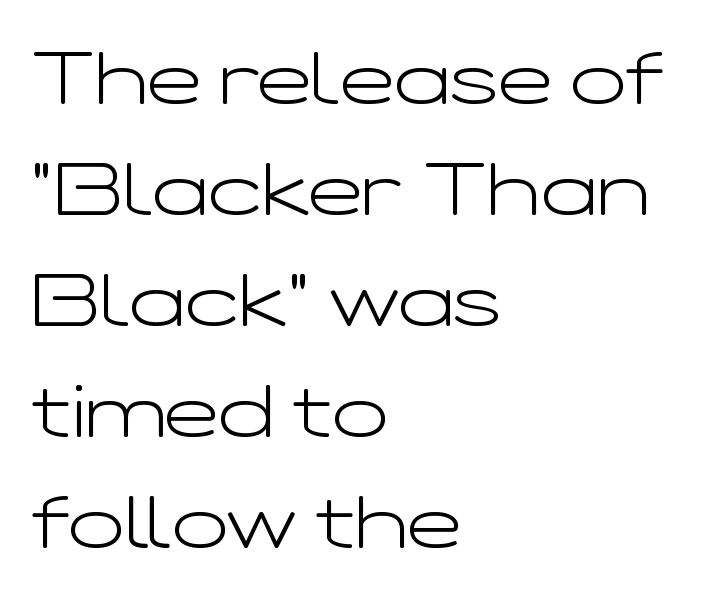
The image shows 74 px light, wide sans-serif type, upright; set left-aligned, normal line spacing (1.5x), normal letter spacing, not underlined; low stroke contrast and a medium x-height.
